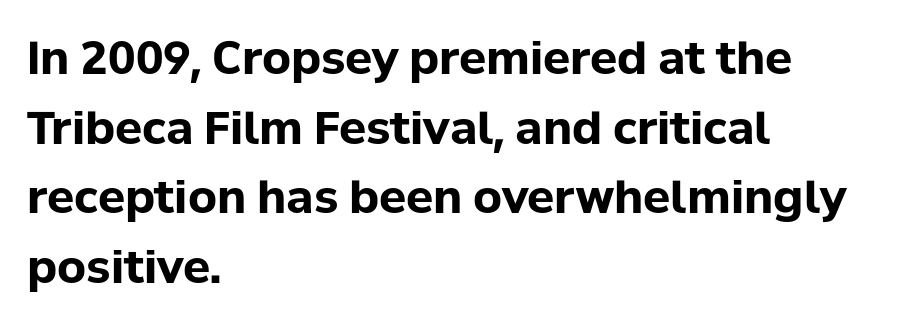
The foot of each line stays bare and open. Horizontal bands of white between lines are of average thickness. Each line starts at the same left margin while the right side varies. Designer's note — italics off, roman on. Observe the absence of serifs on each vertical stroke in this sample.
